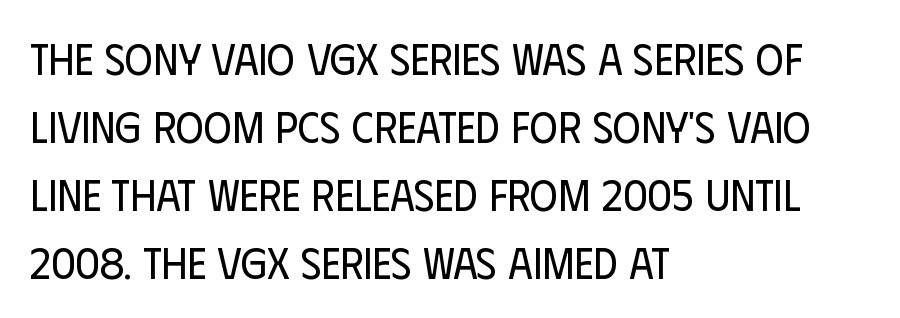
Q: Is the text bold? A: No.
Q: Is the text italic (slanted)? A: No, it is upright.
Q: Is the typeface a serif or a sans-serif typeface? A: Sans-serif.
Q: Is the text underlined? A: No.
Q: How is the paragraph aligned? A: Left-aligned.
Q: Is the spacing between letters normal or unusually wide? A: Normal.
Q: Is the spacing between lines tight, normal or loose? A: Normal.
Q: Width (condensed, normal, or wide)? A: Condensed.
Q: Stroke contrast? A: Low.
Q: x-height? A: Large.
Q: Monospaced? A: No.
